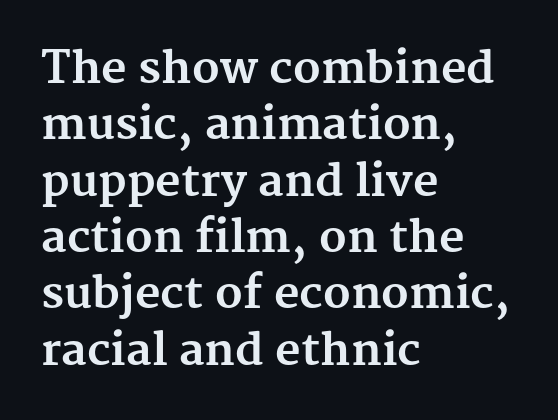
The image shows 44 px bold serif type, upright; set left-aligned, normal line spacing (1.28x), normal letter spacing, not underlined; medium stroke contrast and a medium x-height.
